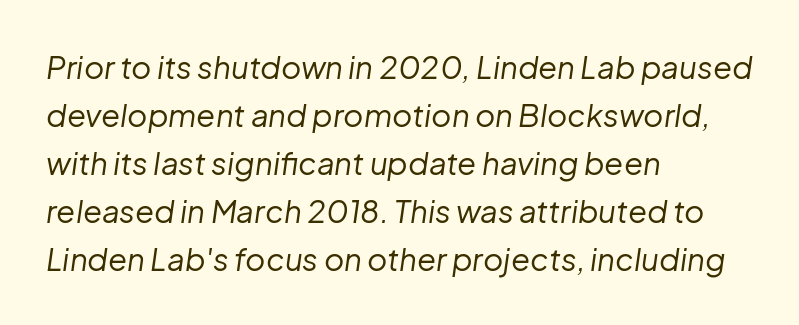
Descender tails drop into unmarked territory. Vertically, the passage feels balanced, rows spaced as you'd expect. These lines stack with their left ends in a neat column. Does the lettering tilt? It does — this is italic.
